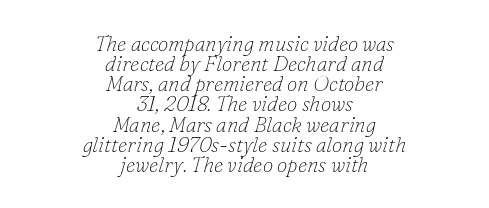
You could call the tracking neutral — neither tight nor loose. Only glyphs here, with clear space below each row. Quick note: italic. Heft: none added — not bold.
